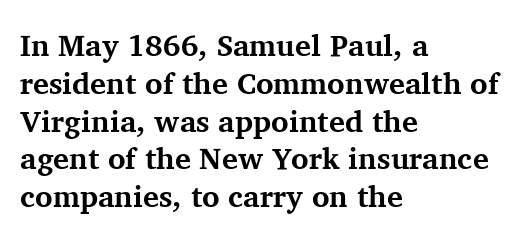
{"serif": "yes", "italic": "no", "bold": "yes", "weight": "bold", "width": "normal", "stroke_contrast": "medium", "x_height": "medium", "monospaced": "no", "underline": "no", "align": "left", "line_spacing": "normal", "line_spacing_ratio": 1.26, "letter_spacing": "normal", "letter_spacing_em": 0.0, "glyph_px": 30}
